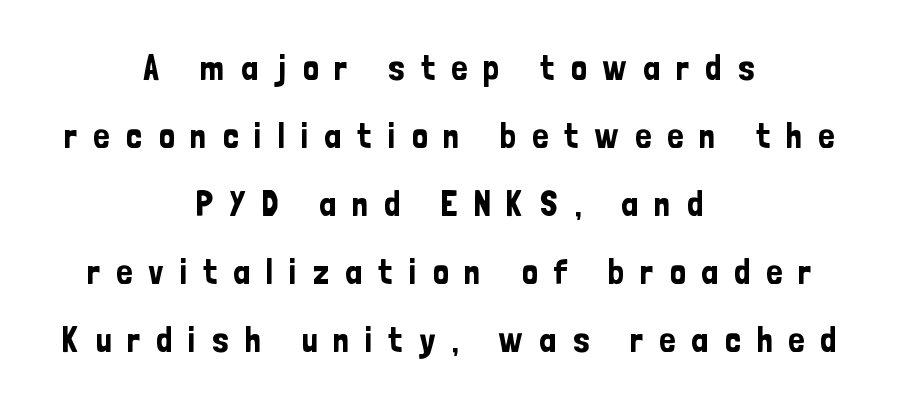
The text block is weighted toward neither margin, spreading evenly from the middle. Letterform terminals end flat and unadorned throughout the passage. Italic: no, the glyphs are upright roman. The face used here is proportionally spaced, like ordinary book or web type. The foot of each line stays bare and open. Here the glyphs are tracked loosely, breaking word shapes into spaced letters.
